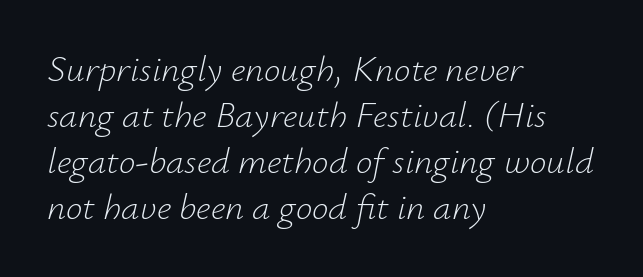
Q: Is the text bold? A: No.
Q: Is the text italic (slanted)? A: Yes, it leans right by about 12 degrees.
Q: Is the text underlined? A: No.
Q: How is the paragraph aligned? A: Left-aligned.
Q: Is the spacing between letters normal or unusually wide? A: Normal.
Q: Width (condensed, normal, or wide)? A: Normal.
Q: Stroke contrast? A: Low.
Q: x-height? A: Small.
Q: Monospaced? A: No.
